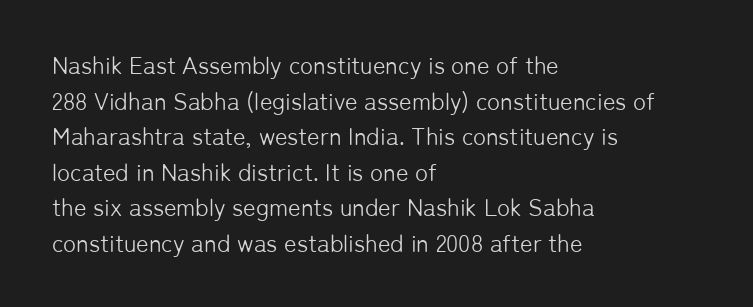
No italicization has been applied; the sample stays upright. Each line starts at the same left margin while the right side varies. Weight: regular or lighter. Compared with typical paragraphs, the rows here are spaced about the same. No extra tracking has been applied to these lines. Any mark beneath the type? The region is blank.
